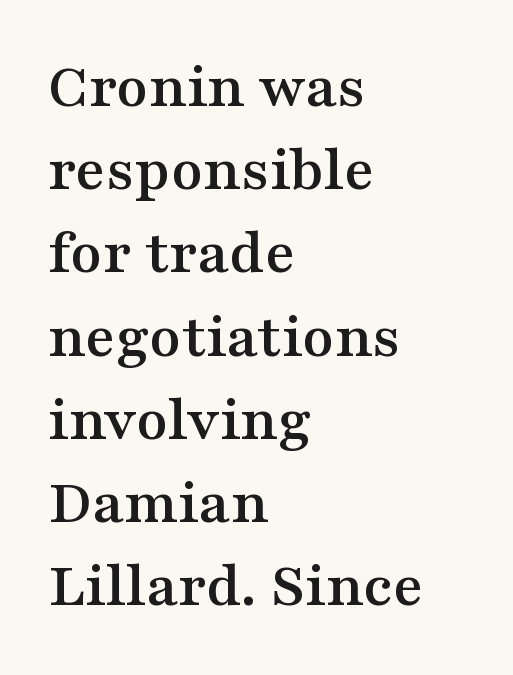
Compared with a centered layout, this one pins lines to the left instead. Beneath every word, the page is bare. Looks like regular typesetting: each glyph gets only the width it needs. Is the letter spacing exaggerated? No — it looks like the ordinary default. The space between consecutive lines is moderate. The glyphs in this specimen are seriffed.
